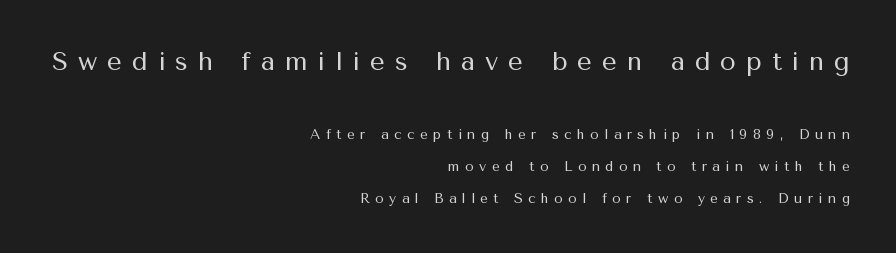
The image shows 26 px text type, upright; set right-aligned, loose line spacing (2.28x), unusually wide letter spacing (+0.38 em), not underlined; the first (top) block is 1.86x larger.
